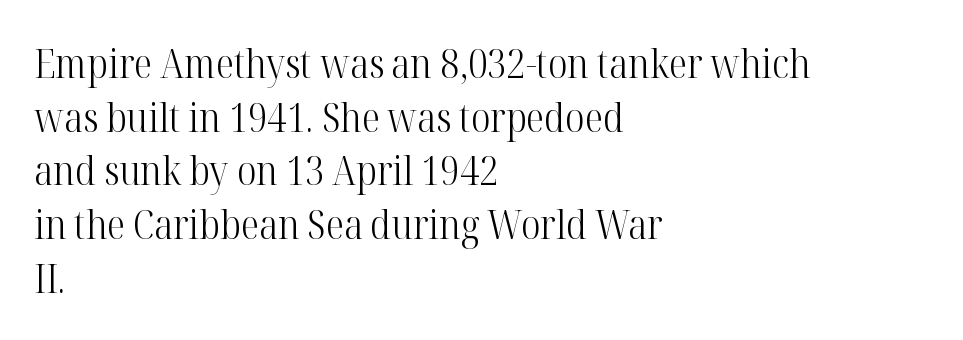
{"serif": "yes", "italic": "no", "bold": "no", "weight": "light", "width": "condensed", "stroke_contrast": "high", "x_height": "medium", "monospaced": "no", "underline": "no", "align": "left", "line_spacing": "normal", "line_spacing_ratio": 1.31, "letter_spacing": "normal", "letter_spacing_em": 0.0, "glyph_px": 41}
